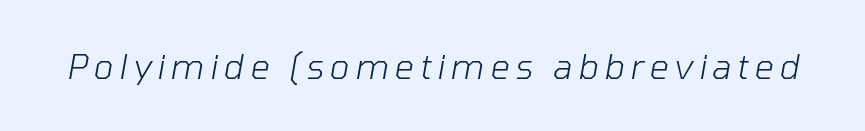
The image shows 34 px light type, italic (leaning right); set not underlined; low stroke contrast and a medium x-height.
